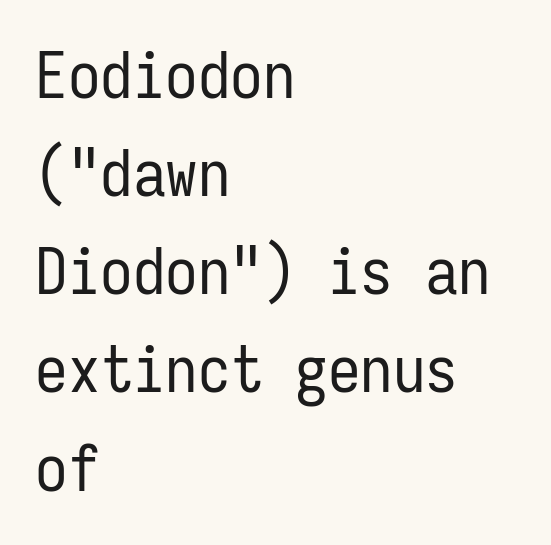
Q: Is the text bold? A: No.
Q: Is the text italic (slanted)? A: No, it is upright.
Q: Is the typeface a serif or a sans-serif typeface? A: Sans-serif.
Q: Is the text underlined? A: No.
Q: How is the paragraph aligned? A: Left-aligned.
Q: Is the spacing between letters normal or unusually wide? A: Normal.
Q: Is the spacing between lines tight, normal or loose? A: Normal.
Q: Width (condensed, normal, or wide)? A: Condensed.
Q: Stroke contrast? A: Low.
Q: x-height? A: Medium.
Q: Monospaced? A: Yes.
